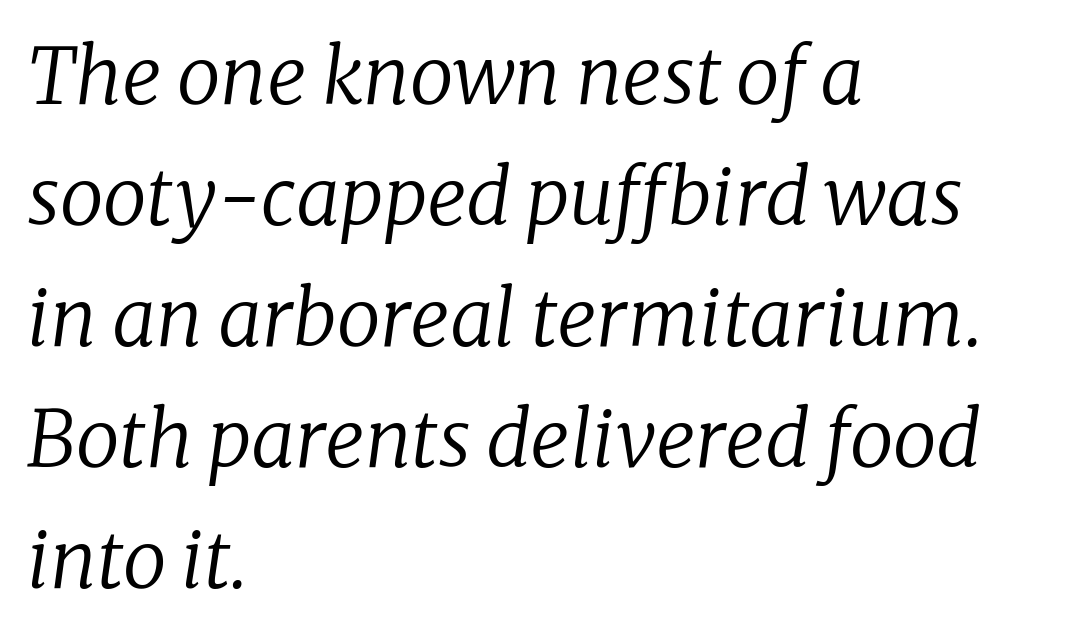
Q: Is the text bold? A: No.
Q: Is the text italic (slanted)? A: Yes, it leans right by about 8 degrees.
Q: Is the typeface a serif or a sans-serif typeface? A: Serif.
Q: Is the text underlined? A: No.
Q: How is the paragraph aligned? A: Left-aligned.
Q: Is the spacing between letters normal or unusually wide? A: Normal.
Q: Is the spacing between lines tight, normal or loose? A: Normal.
Q: Width (condensed, normal, or wide)? A: Normal.
Q: Stroke contrast? A: Low.
Q: x-height? A: Medium.
Q: Monospaced? A: No.
